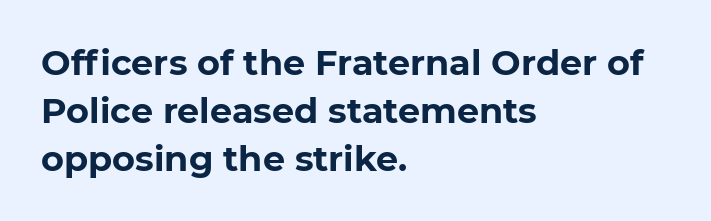
Each letter keeps its own natural width here, so spacing adapts to shape. Leading matches the norm, producing a regular column. Line starts are locked; line ends wander. Letters rest on an invisible, unmarked baseline. I'd call this a sans setting — the letters go barefoot.
